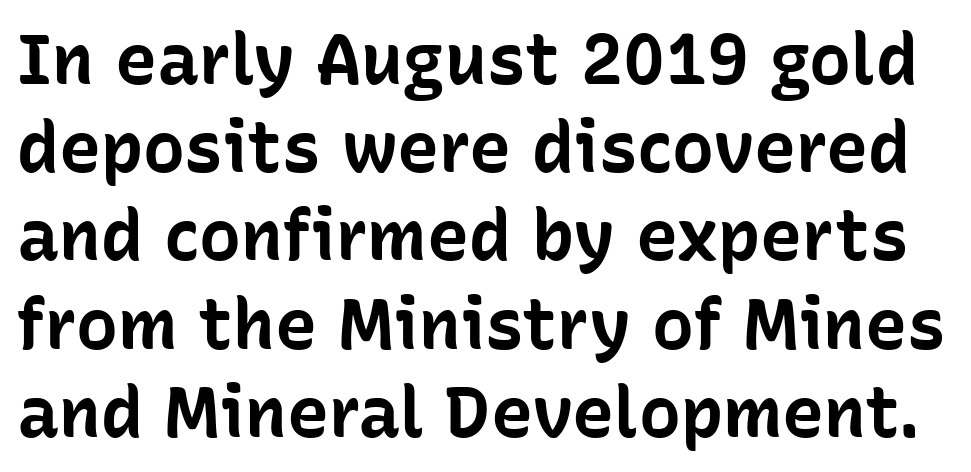
Caption: bold face, heavy strokes. In terms of posture, this sample is upright. The rendering uses natural spacing where letterforms have individual widths. Here the glyphs are tracked normally, forming tight word shapes. Glance below the letters and you will spot only blank space. The rows are spaced the way most documents space them.
